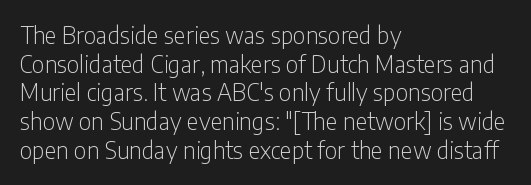
{"italic": "no", "bold": "no", "underline": "no", "align": "left", "line_spacing": "normal", "line_spacing_ratio": 1.25, "letter_spacing": "normal", "letter_spacing_em": 0.0, "glyph_px": 23}
